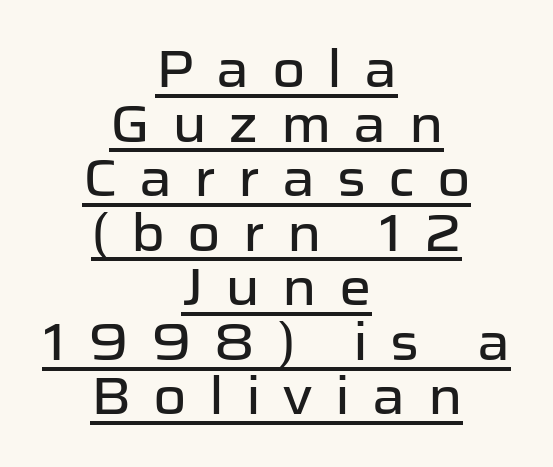
Words appear elongated and porous because spacing is wide. Each letter keeps its own natural width here, so spacing adapts to shape. These lines are centered, leaving both edges ragged. Closely set lines give the paragraph a compact silhouette. The specimen includes a rule beneath the text block's lines. A typesetter would mark this as roman, not italic.
